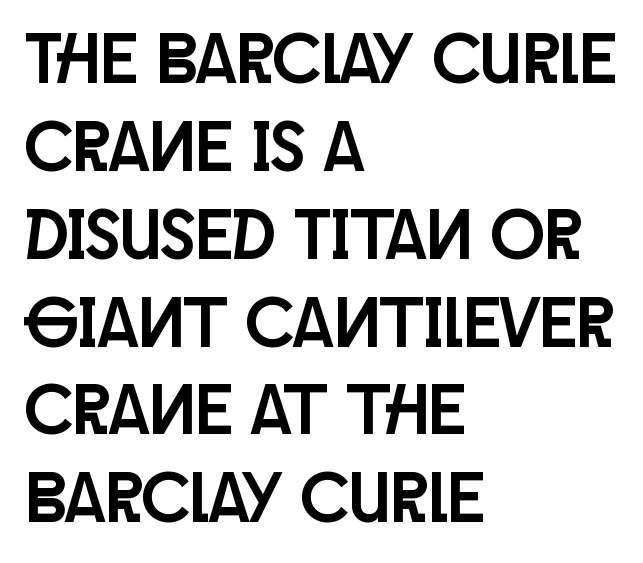
{"serif": "no", "italic": "no", "width": "condensed", "stroke_contrast": "low", "x_height": "large", "monospaced": "no", "underline": "no", "align": "left", "line_spacing_ratio": 1.22, "letter_spacing": "normal", "letter_spacing_em": 0.0, "glyph_px": 72}
